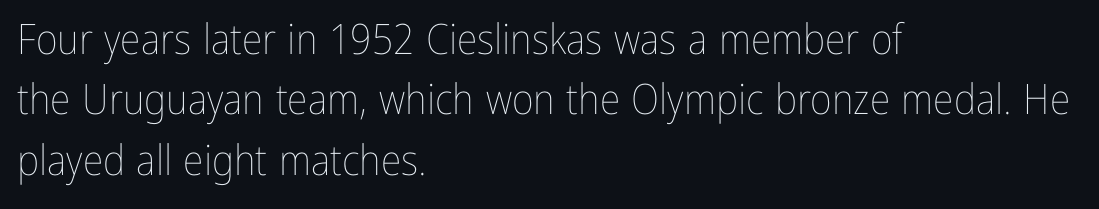
Q: Is the text bold? A: No.
Q: Is the text italic (slanted)? A: No, it is upright.
Q: Is the text underlined? A: No.
Q: How is the paragraph aligned? A: Left-aligned.
Q: Is the spacing between letters normal or unusually wide? A: Normal.
Q: Is the spacing between lines tight, normal or loose? A: Normal.
Q: Width (condensed, normal, or wide)? A: Condensed.
Q: Stroke contrast? A: Low.
Q: x-height? A: Medium.
Q: Monospaced? A: No.
